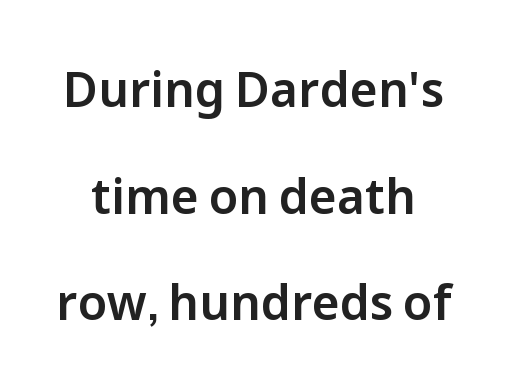
This sample uses plain, unmodified letter spacing. Vertically, the passage feels expansive, rows floating well apart. Typographically, this falls in the sans-serif category. Letters rest on an invisible, unmarked baseline. A roman cut, with each character standing at attention.
